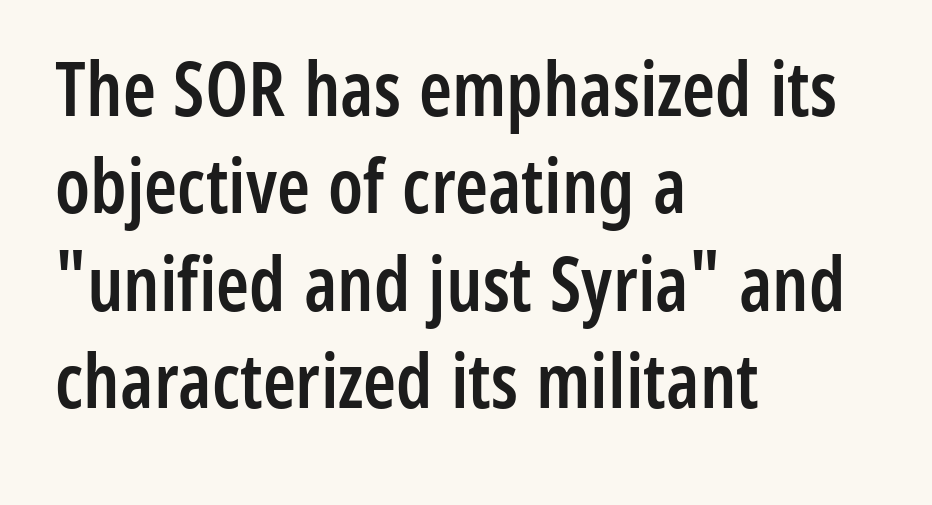
The image shows 75 px semibold, condensed sans-serif type, upright; set left-aligned, normal line spacing (1.3x), normal letter spacing, not underlined; low stroke contrast and a medium x-height.
